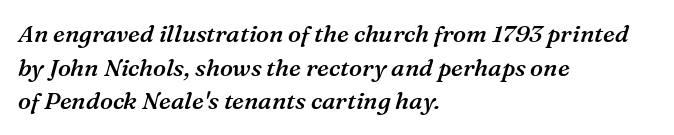
{"italic": "yes", "lean": "right", "slant_degrees": 16, "bold": "semi", "underline": "no", "align": "left", "line_spacing": "normal", "line_spacing_ratio": 1.4, "letter_spacing": "normal", "letter_spacing_em": 0.0, "glyph_px": 24}
